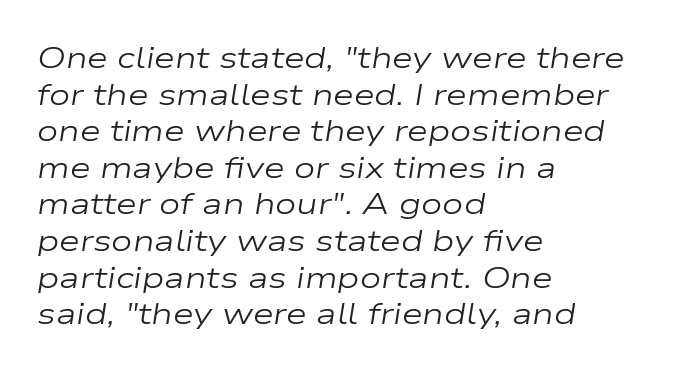
The image shows 30 px regular-weight, wide type, italic (leaning right); set left-aligned, line spacing 1.22x, normal letter spacing, not underlined; low stroke contrast and a medium x-height.
